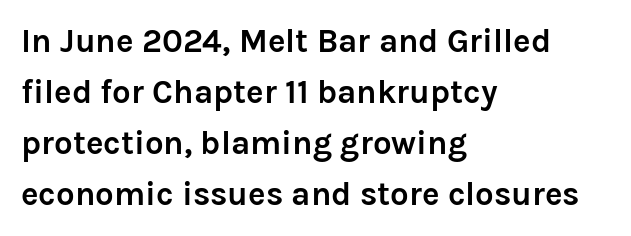
The image shows 33 px semibold sans-serif type, upright; set left-aligned, normal line spacing (1.55x), normal letter spacing, not underlined; low stroke contrast and a medium x-height.
